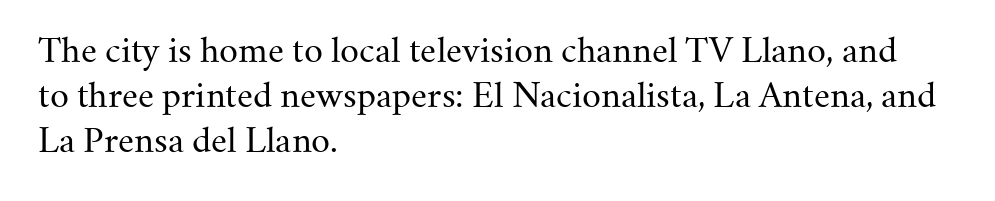
Each word holds together tightly as a unit, with standard inter-letter gaps. Notice how descenders clear the ascenders below comfortably — that's standard leading. The specimen reads as upright at a glance. Varying glyph widths throughout — classic text-font behaviour. Heft: none added — not bold.
